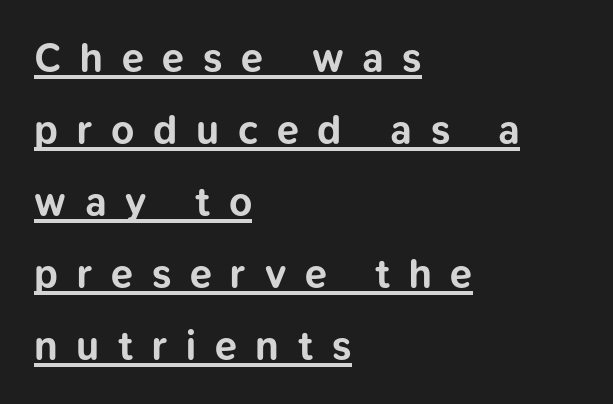
Q: Is the text bold? A: Yes.
Q: Is the text italic (slanted)? A: No, it is upright.
Q: Is the typeface a serif or a sans-serif typeface? A: Sans-serif.
Q: Is the text underlined? A: Yes.
Q: How is the paragraph aligned? A: Left-aligned.
Q: Is the spacing between letters normal or unusually wide? A: Unusually wide.
Q: Width (condensed, normal, or wide)? A: Normal.
Q: Stroke contrast? A: Low.
Q: x-height? A: Medium.
Q: Monospaced? A: No.
